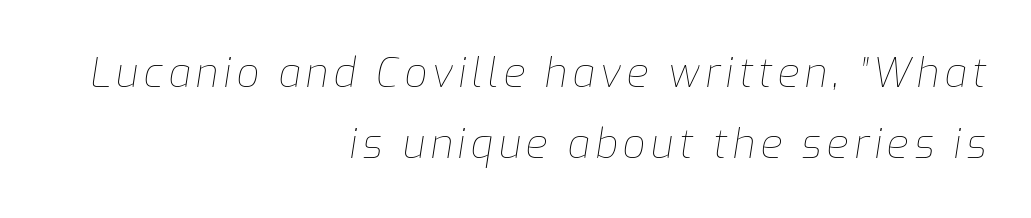
Q: Is the text bold? A: No.
Q: Is the text italic (slanted)? A: Yes, it leans right by about 9 degrees.
Q: Is the text underlined? A: No.
Q: How is the paragraph aligned? A: Right-aligned.
Q: Width (condensed, normal, or wide)? A: Normal.
Q: Stroke contrast? A: Low.
Q: x-height? A: Medium.
Q: Monospaced? A: No.
